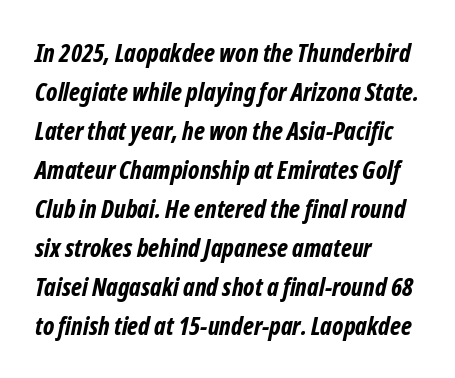
The image shows 25 px bold type; set left-aligned, normal line spacing (1.56x), normal letter spacing, not underlined.
